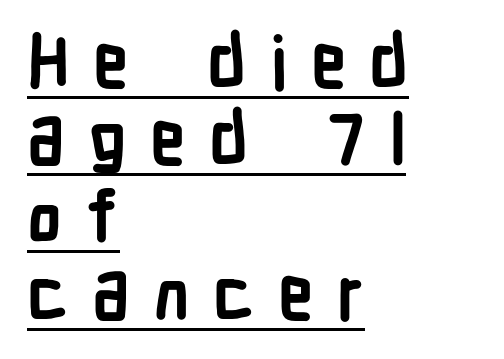
The image shows 71 px semibold, condensed sans-serif type, upright; set left-aligned, tight line spacing (1.09x), unusually wide letter spacing (+0.33 em), underlined; low stroke contrast and a medium x-height.
